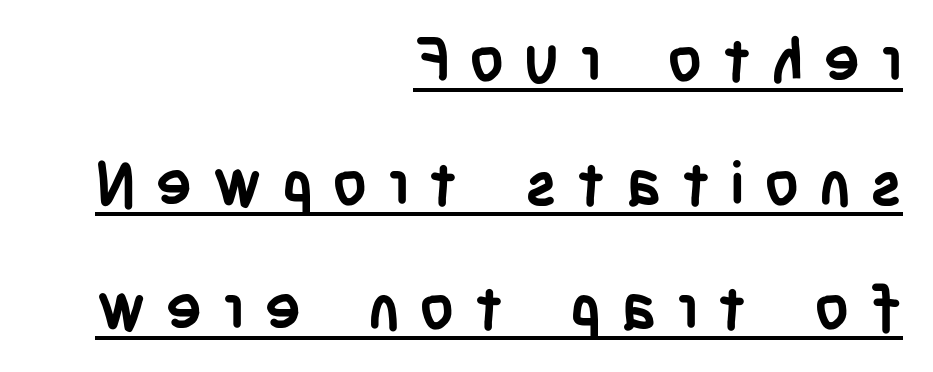
Q: Is the text bold? A: Yes.
Q: Is the text italic (slanted)? A: No, it is upright.
Q: Is the typeface a serif or a sans-serif typeface? A: Sans-serif.
Q: Is the text underlined? A: Yes.
Q: How is the paragraph aligned? A: Right-aligned.
Q: Is the spacing between letters normal or unusually wide? A: Unusually wide.
Q: Is the spacing between lines tight, normal or loose? A: Loose.
Q: Width (condensed, normal, or wide)? A: Condensed.
Q: Stroke contrast? A: Low.
Q: x-height? A: Large.
Q: Monospaced? A: No.
